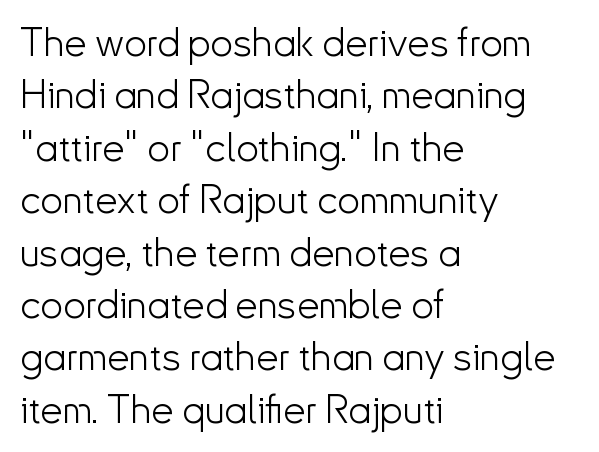
The image shows 40 px light sans-serif type, upright; set left-aligned, normal line spacing (1.31x), normal letter spacing, not underlined; low stroke contrast and a small x-height.
